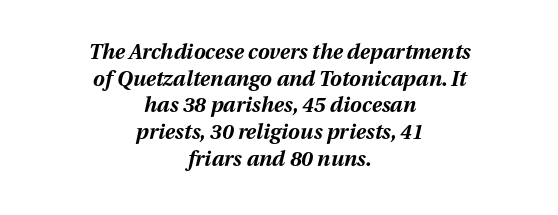
{"italic": "yes", "lean": "right", "slant_degrees": 13, "bold": "yes", "underline": "no", "align": "center", "line_spacing": "normal", "line_spacing_ratio": 1.27, "letter_spacing": "normal", "letter_spacing_em": 0.0, "glyph_px": 21}
